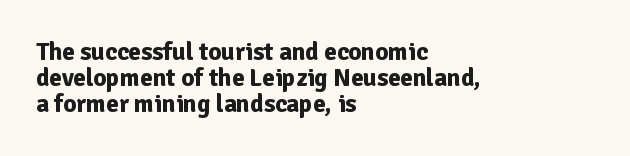
The designer dialed line spacing down below the default. What stands out about the letter spacing? Nothing — it is the standard amount. The passage is arranged the way most books set body copy — flush left. The specimen omits any rule beneath the text block's lines.
